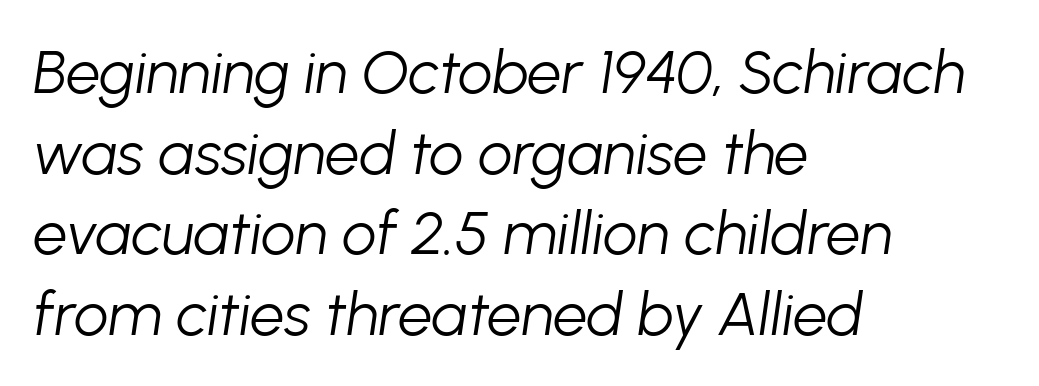
The vertical gap from one line to the next is medium. Horizontal alignment here is leftward, the default for most running prose. Character widths vary here, with narrow letters taking less room than wide ones. Short note: letters normally spaced.
